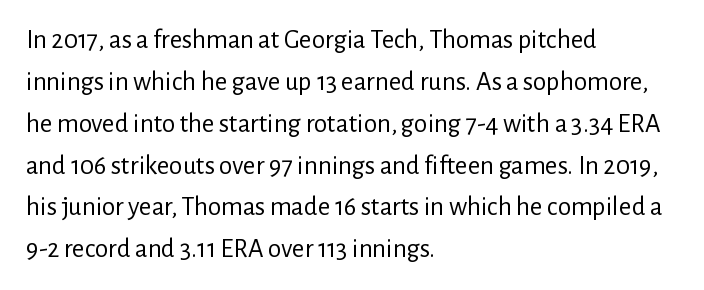
Anything drawn beneath the words? Only blank space. Each word holds together tightly as a unit, with standard inter-letter gaps. Each stroke keeps to a modest, everyday thickness or less. Normally led — the rows are evenly, conventionally spaced. In CSS terms this would be text-align: left. Does the lettering tilt? It doesn't — this is upright.
